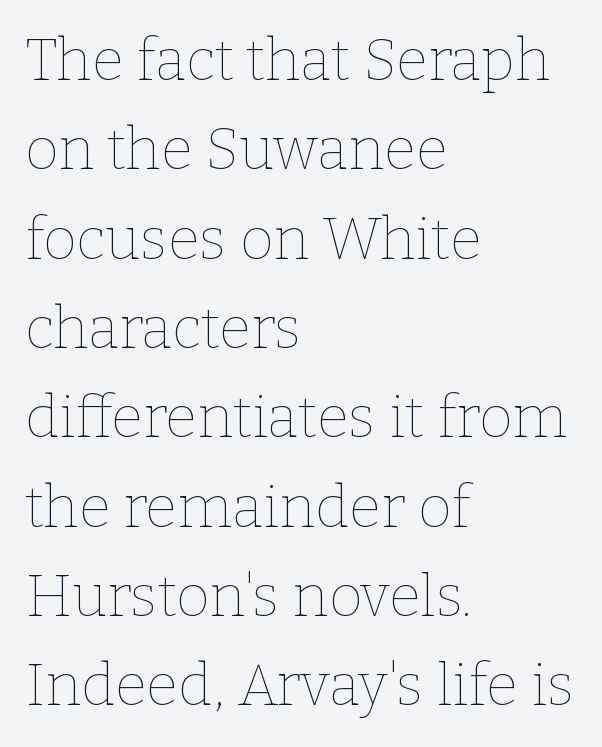
Q: Is the text bold? A: No.
Q: Is the text italic (slanted)? A: No, it is upright.
Q: Is the text underlined? A: No.
Q: How is the paragraph aligned? A: Left-aligned.
Q: Is the spacing between letters normal or unusually wide? A: Normal.
Q: Is the spacing between lines tight, normal or loose? A: Normal.
Q: Width (condensed, normal, or wide)? A: Normal.
Q: Stroke contrast? A: Low.
Q: x-height? A: Medium.
Q: Monospaced? A: No.
